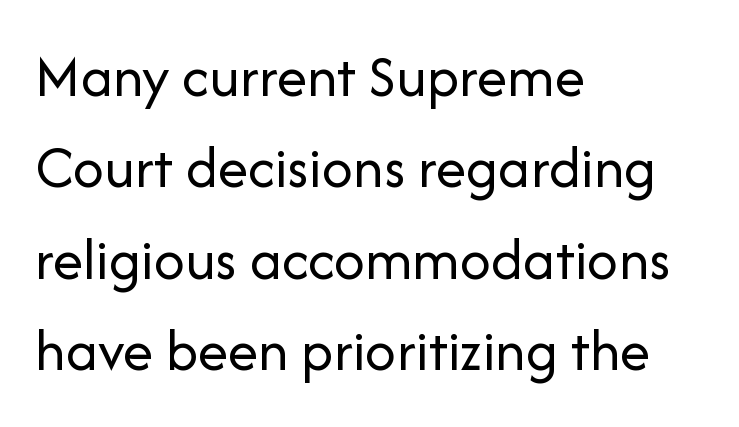
The image shows 61 px regular-weight sans-serif type, upright; set left-aligned, normal line spacing (1.5x), normal letter spacing, not underlined; low stroke contrast and a medium x-height.
